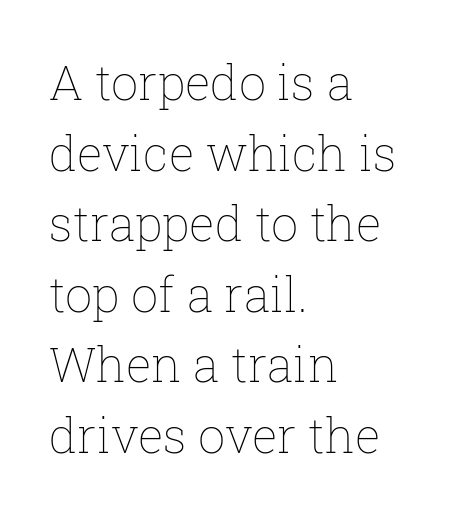
The image shows 48 px thin type, upright; set left-aligned, normal line spacing (1.47x), normal letter spacing, not underlined; low stroke contrast and a medium x-height.
